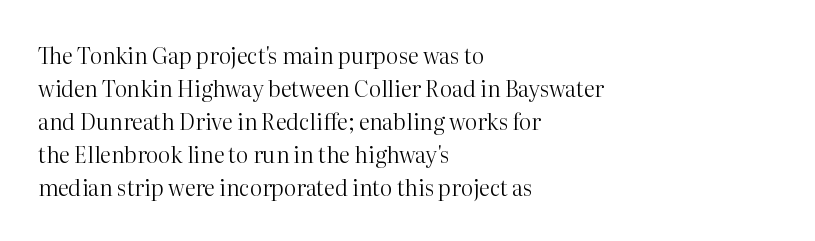
The image shows 22 px text type, upright; set left-aligned, normal line spacing (1.5x), normal letter spacing, not underlined.
